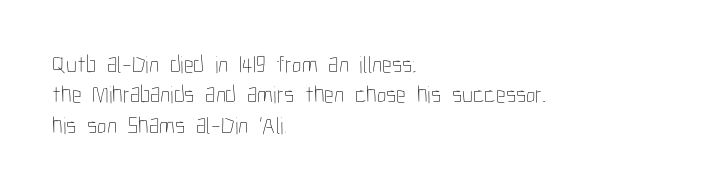
Q: Is the text bold? A: No.
Q: Is the text italic (slanted)? A: No, it is upright.
Q: Is the text underlined? A: No.
Q: How is the paragraph aligned? A: Left-aligned.
Q: Is the spacing between letters normal or unusually wide? A: Normal.
Q: Is the spacing between lines tight, normal or loose? A: Normal.
